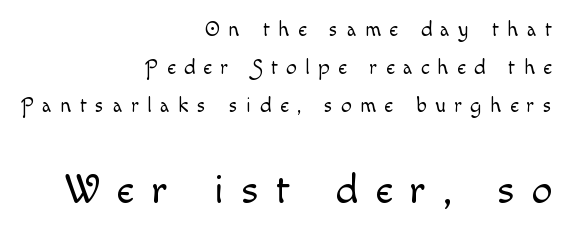
The strokes carry an ordinary text weight at most. You get the small type first, then a jump to larger type. Spacing between characters has been opened up far beyond the box default. Think of a printed novel: that variable character pitch is what you see here. Clear beneath every line of the passage. The typography opts for an upright posture over an oblique one.
